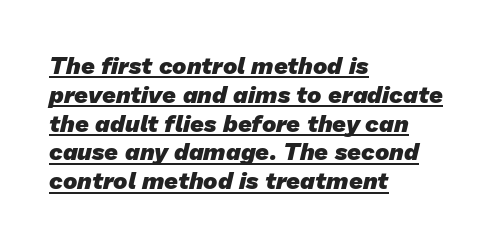
{"bold": "yes", "underline": "yes", "align": "left", "line_spacing_ratio": 1.2, "letter_spacing": "normal", "letter_spacing_em": 0.0, "glyph_px": 24}
